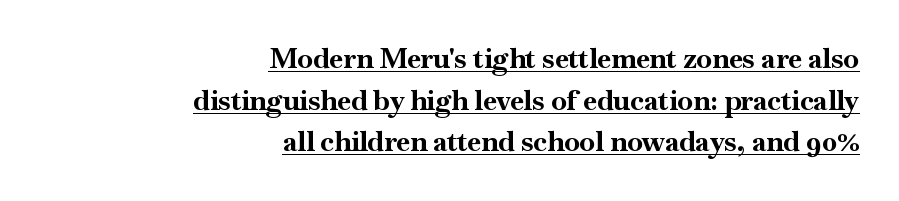
Q: Is the text bold? A: Yes.
Q: Is the text italic (slanted)? A: No, it is upright.
Q: Is the typeface a serif or a sans-serif typeface? A: Serif.
Q: Is the text underlined? A: Yes.
Q: How is the paragraph aligned? A: Right-aligned.
Q: Is the spacing between letters normal or unusually wide? A: Normal.
Q: Is the spacing between lines tight, normal or loose? A: Normal.
Q: Width (condensed, normal, or wide)? A: Normal.
Q: Stroke contrast? A: High.
Q: x-height? A: Small.
Q: Monospaced? A: No.
